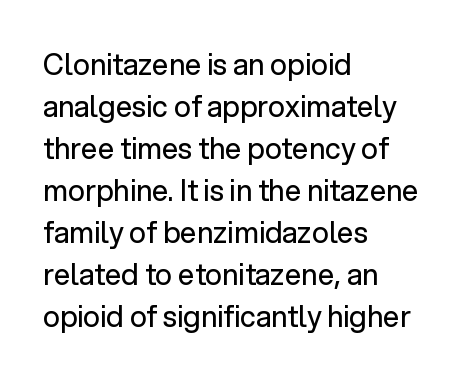
Q: Is the text bold? A: No.
Q: Is the text italic (slanted)? A: No, it is upright.
Q: Is the typeface a serif or a sans-serif typeface? A: Sans-serif.
Q: Is the text underlined? A: No.
Q: How is the paragraph aligned? A: Left-aligned.
Q: Is the spacing between letters normal or unusually wide? A: Normal.
Q: Is the spacing between lines tight, normal or loose? A: Normal.
Q: Width (condensed, normal, or wide)? A: Normal.
Q: Stroke contrast? A: Low.
Q: x-height? A: Medium.
Q: Monospaced? A: No.
